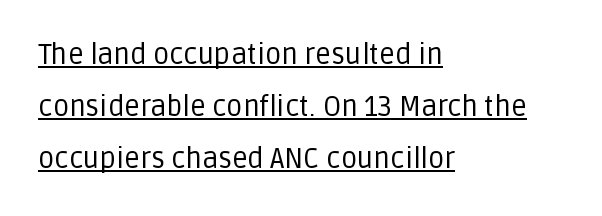
The image shows 28 px regular-weight sans-serif type, upright; set left-aligned, line spacing 1.86x, normal letter spacing, underlined; low stroke contrast and a large x-height.
